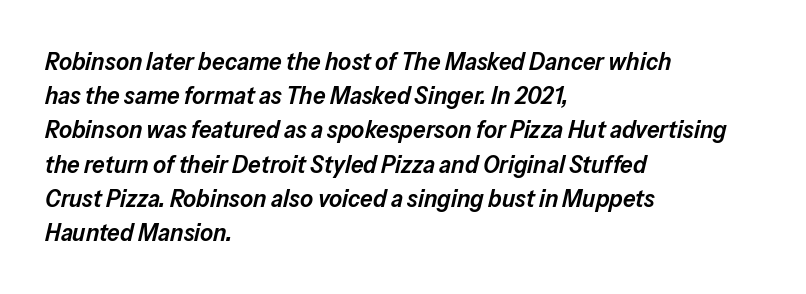
The image shows 25 px text type, italic (leaning right); set left-aligned, normal line spacing (1.37x), normal letter spacing, not underlined.
